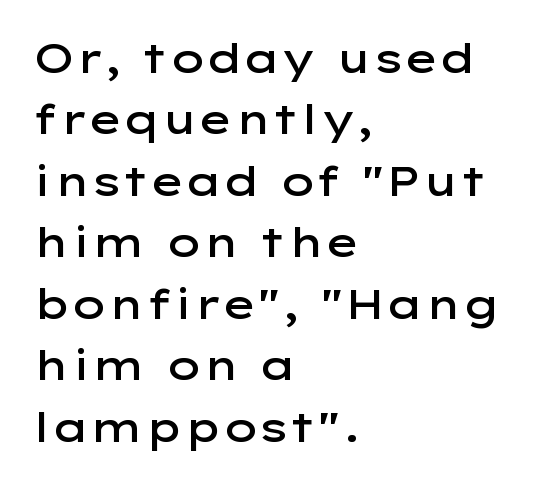
This sample has the flowing, uneven cadence of proportional lettering. No extra tracking has been applied to these lines. The paragraph has a hard left edge and a soft right edge. Does the weight exceed regular? Yes, but only to semibold. The type family on display is of the sans-serif kind.
